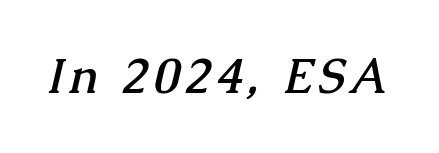
Q: Is the text bold? A: Yes.
Q: Is the typeface a serif or a sans-serif typeface? A: Serif.
Q: Is the text underlined? A: No.
Q: Width (condensed, normal, or wide)? A: Normal.
Q: Stroke contrast? A: Medium.
Q: x-height? A: Medium.
Q: Monospaced? A: No.
